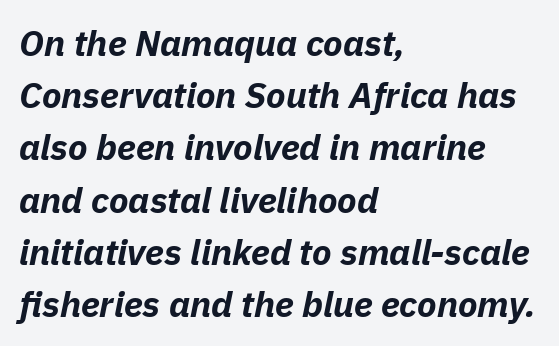
{"italic": "yes", "lean": "right", "slant_degrees": 11, "bold": "yes", "weight": "bold", "width": "normal", "stroke_contrast": "low", "x_height": "medium", "monospaced": "no", "underline": "no", "align": "left", "line_spacing": "normal", "line_spacing_ratio": 1.45, "letter_spacing": "normal", "letter_spacing_em": 0.0, "glyph_px": 36}
